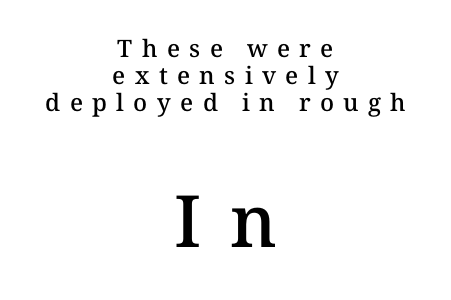
{"italic": "no", "bold": "semi", "weight": "semibold", "width": "normal", "stroke_contrast": "medium", "x_height": "medium", "monospaced": "no", "underline": "no", "align": "center", "line_spacing": "tight", "line_spacing_ratio": 1.13, "letter_spacing": "wide", "letter_spacing_em": 0.39, "larger_block": "second", "size_ratio": 3.0, "glyph_px": 72}
